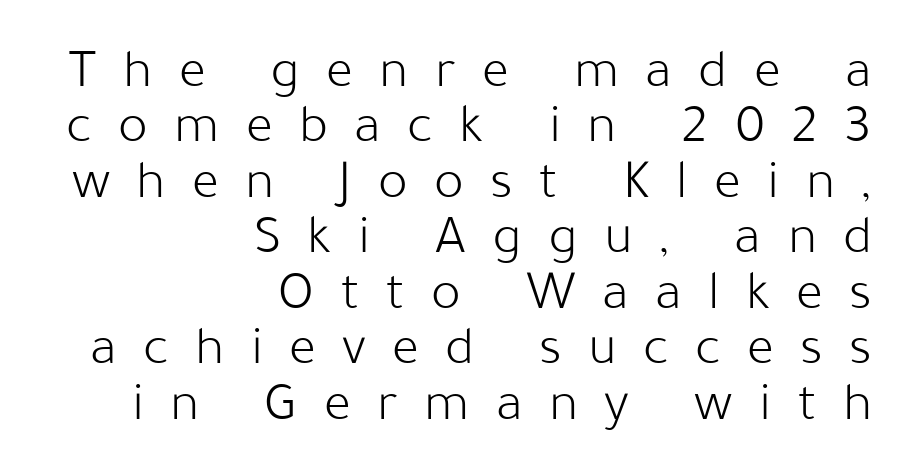
Beneath every word, the page is bare. The letters are spread apart with noticeably loose tracking. Note the varied advance widths — an 'i' is clearly narrower than an 'm'. This rendering uses right alignment, leaving the left contour irregular. Does the lettering tilt? It doesn't — this is upright. Tightly led — the rows are bunched.
